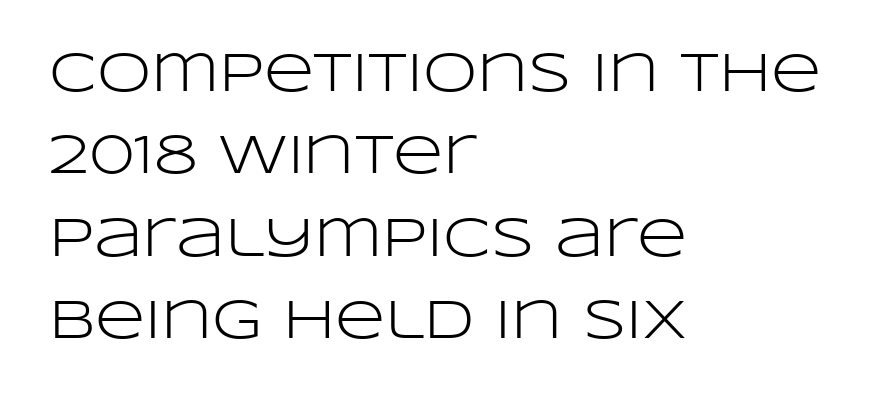
The image shows 55 px light, wide sans-serif type, upright; set left-aligned, normal line spacing (1.5x), normal letter spacing, not underlined; low stroke contrast and a large x-height.
